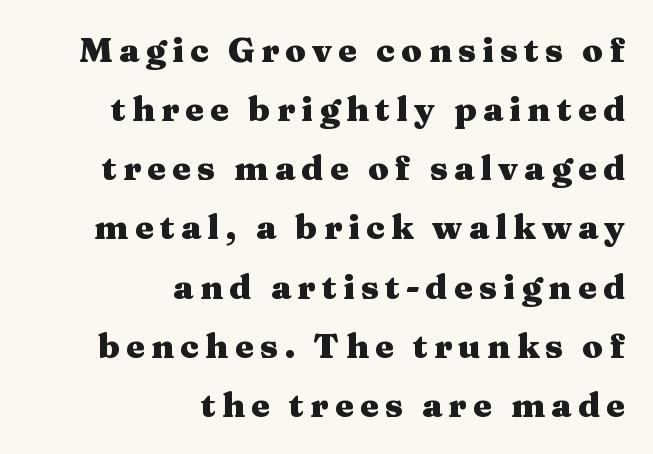
Bare-footed words on every line. How heavy is the stroke? Heavy — this is a bold. Posture: vertical. Observe the serifs anchoring each vertical stroke in this sample. The face used here is proportionally spaced, like ordinary book or web type.
